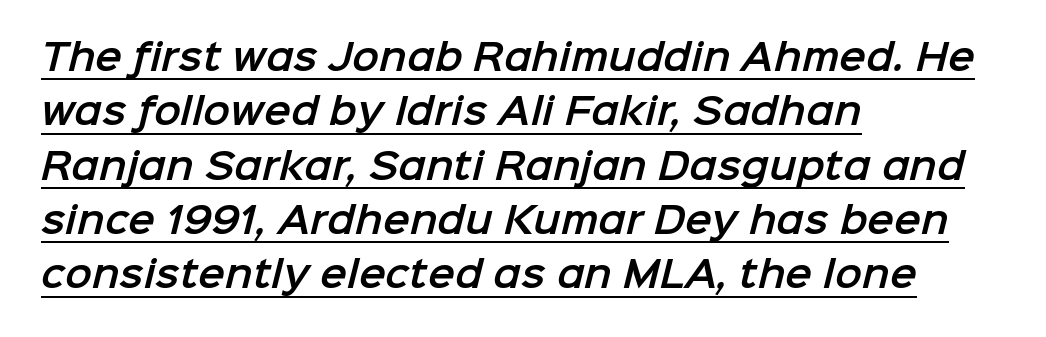
{"serif": "no", "width": "normal", "stroke_contrast": "low", "x_height": "medium", "monospaced": "no", "underline": "yes", "align": "left", "line_spacing": "normal", "line_spacing_ratio": 1.51, "letter_spacing": "normal", "letter_spacing_em": 0.0, "glyph_px": 36}
